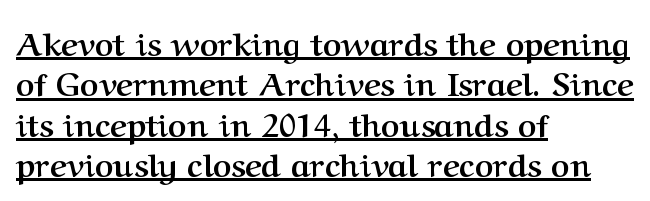
The image shows 32 px semibold serif type, upright; set left-aligned, normal line spacing (1.26x), normal letter spacing, underlined; medium stroke contrast and a medium x-height.
